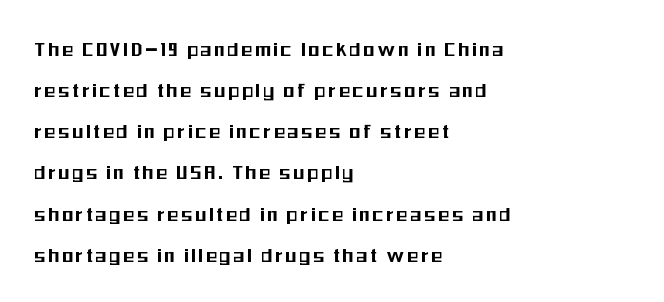
The image shows 22 px text type, upright; set left-aligned, line spacing 1.87x, not underlined.
